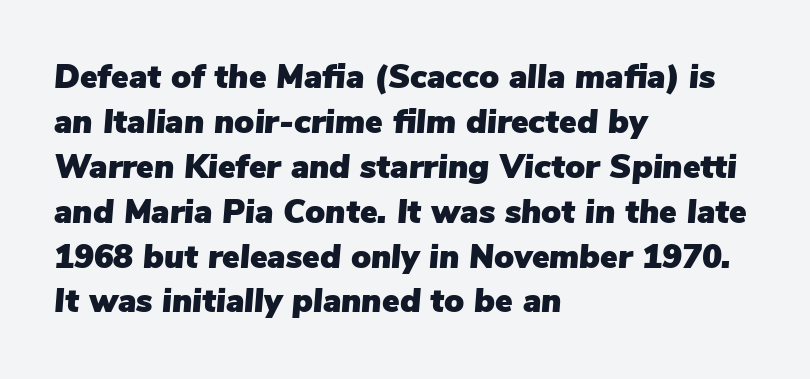
The image shows 33 px text type, italic (leaning right); set left-aligned, normal line spacing (1.36x), normal letter spacing, not underlined; low stroke contrast and a medium x-height.
